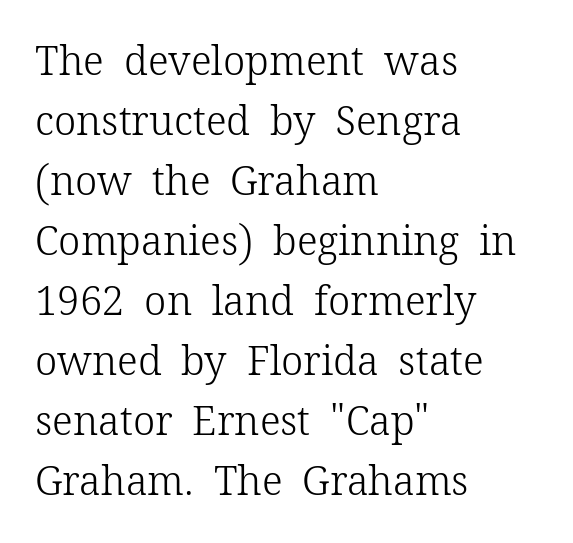
Q: Is the text bold? A: No.
Q: Is the text italic (slanted)? A: No, it is upright.
Q: Is the typeface a serif or a sans-serif typeface? A: Serif.
Q: Is the text underlined? A: No.
Q: How is the paragraph aligned? A: Left-aligned.
Q: Is the spacing between letters normal or unusually wide? A: Normal.
Q: Is the spacing between lines tight, normal or loose? A: Normal.
Q: Width (condensed, normal, or wide)? A: Normal.
Q: Stroke contrast? A: Low.
Q: x-height? A: Medium.
Q: Monospaced? A: No.
